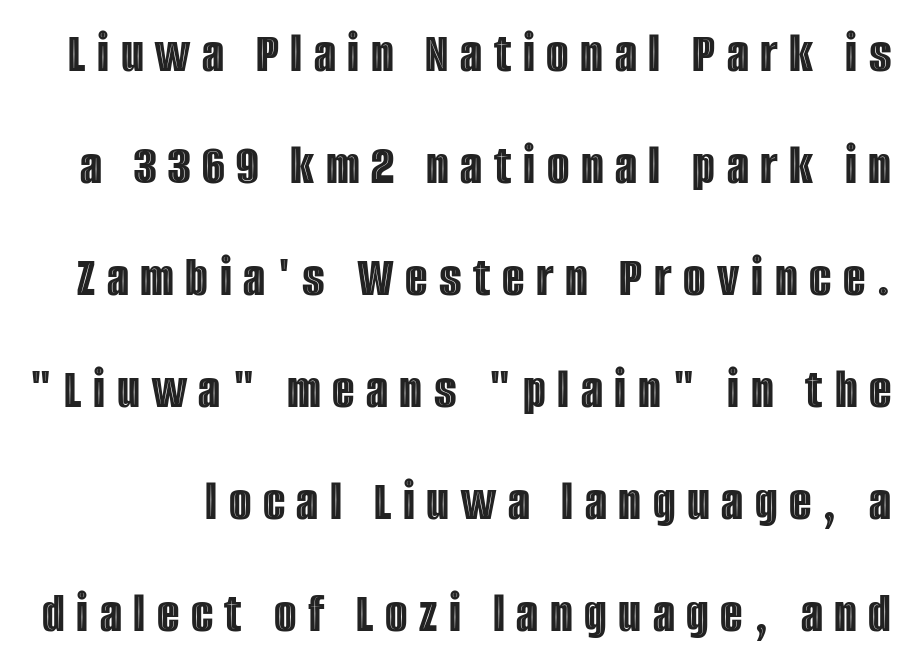
The image shows 58 px condensed type, upright; set loose line spacing (1.93x), unusually wide letter spacing (+0.2 em), not underlined; a large x-height.
